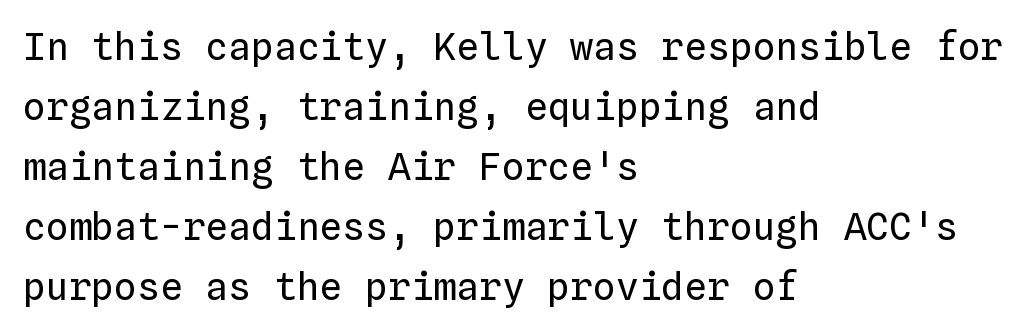
The image shows 38 px regular-weight type, upright, monospaced; set left-aligned, normal line spacing (1.58x), normal letter spacing, not underlined; low stroke contrast and a medium x-height.
